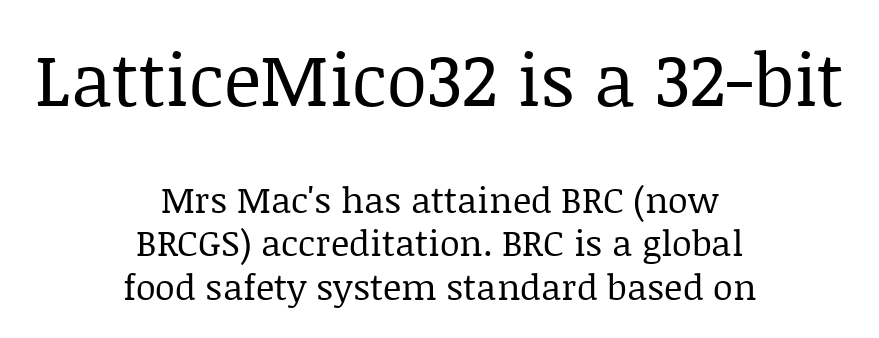
Which margin do the lines hug? Neither — every line sits in the middle. Font category for this specimen: serif. The weight would be labelled regular, book, light, or lighter still. Visually, the top section dominates because its glyphs are scaled up. Words appear dense and cohesive because spacing is normal. Is this a fixed-width face? No — the glyphs have proportional, varying widths.
